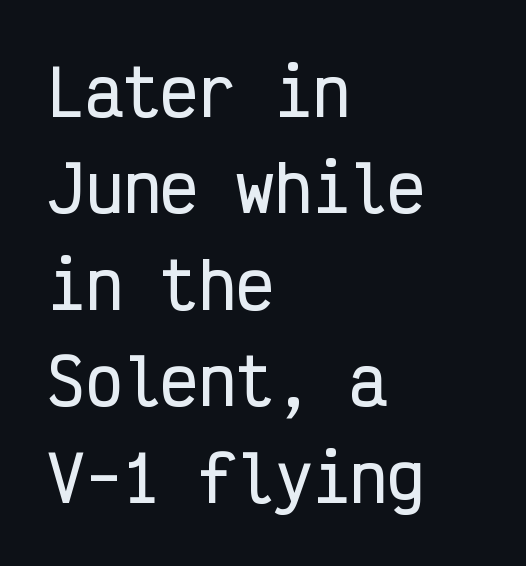
Where is the straight margin? On the left. Each letter, wide or thin by design, is forced into the same width here. Baseline-to-baseline distance is the conventional proportion of letter height. Honestly, there is no underline to notice here at all. Default kerning and tracking; the words read as compact shapes.
